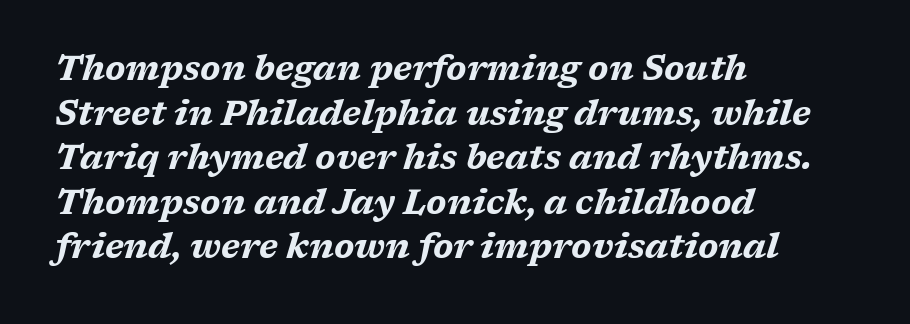
Q: Is the text bold? A: Yes.
Q: Is the text italic (slanted)? A: Yes, it leans right by about 17 degrees.
Q: Is the text underlined? A: No.
Q: How is the paragraph aligned? A: Left-aligned.
Q: Is the spacing between letters normal or unusually wide? A: Normal.
Q: Is the spacing between lines tight, normal or loose? A: Normal.
Q: Width (condensed, normal, or wide)? A: Wide.
Q: Stroke contrast? A: Medium.
Q: x-height? A: Medium.
Q: Monospaced? A: No.
